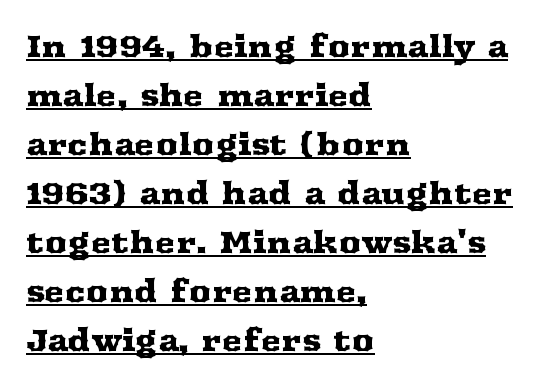
Q: Is the text italic (slanted)? A: No, it is upright.
Q: Is the typeface a serif or a sans-serif typeface? A: Serif.
Q: Is the text underlined? A: Yes.
Q: How is the paragraph aligned? A: Left-aligned.
Q: Is the spacing between letters normal or unusually wide? A: Normal.
Q: Is the spacing between lines tight, normal or loose? A: Normal.
Q: Width (condensed, normal, or wide)? A: Wide.
Q: Stroke contrast? A: Medium.
Q: x-height? A: Medium.
Q: Monospaced? A: No.
